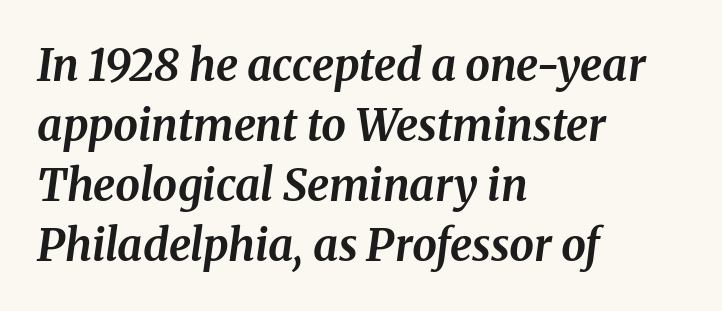
The image shows 44 px bold type, italic (leaning right); set left-aligned, normal line spacing (1.36x), normal letter spacing, not underlined; medium stroke contrast and a medium x-height.
